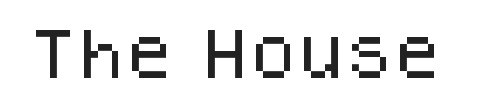
Q: Is the text italic (slanted)? A: No, it is upright.
Q: Is the typeface a serif or a sans-serif typeface? A: Sans-serif.
Q: Is the text underlined? A: No.
Q: Is the spacing between letters normal or unusually wide? A: Normal.
Q: Width (condensed, normal, or wide)? A: Normal.
Q: Stroke contrast? A: Low.
Q: x-height? A: Large.
Q: Monospaced? A: No.
